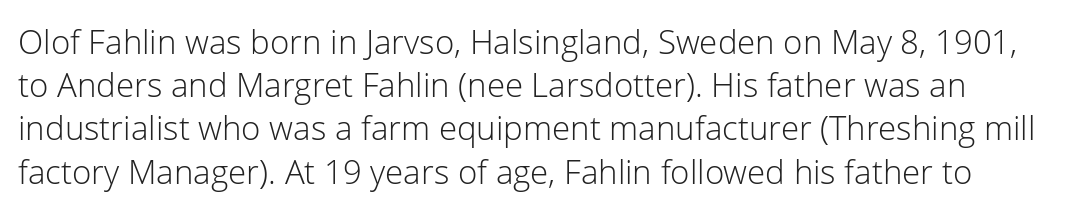
Q: Is the text bold? A: No.
Q: Is the text italic (slanted)? A: No, it is upright.
Q: Is the typeface a serif or a sans-serif typeface? A: Sans-serif.
Q: Is the text underlined? A: No.
Q: Is the spacing between letters normal or unusually wide? A: Normal.
Q: Is the spacing between lines tight, normal or loose? A: Normal.
Q: Width (condensed, normal, or wide)? A: Normal.
Q: Stroke contrast? A: Low.
Q: x-height? A: Medium.
Q: Monospaced? A: No.
